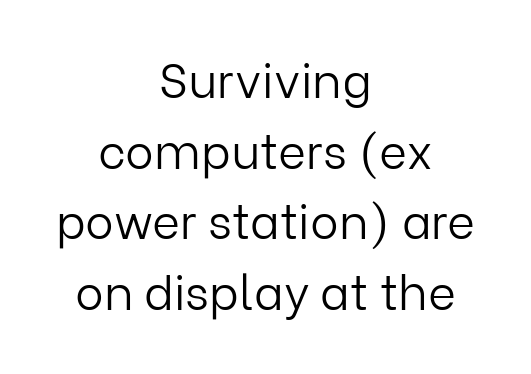
{"serif": "no", "italic": "no", "bold": "no", "weight": "light", "width": "normal", "stroke_contrast": "low", "x_height": "medium", "monospaced": "no", "underline": "no", "align": "center", "line_spacing": "normal", "line_spacing_ratio": 1.47, "letter_spacing": "normal", "letter_spacing_em": 0.0, "glyph_px": 48}
